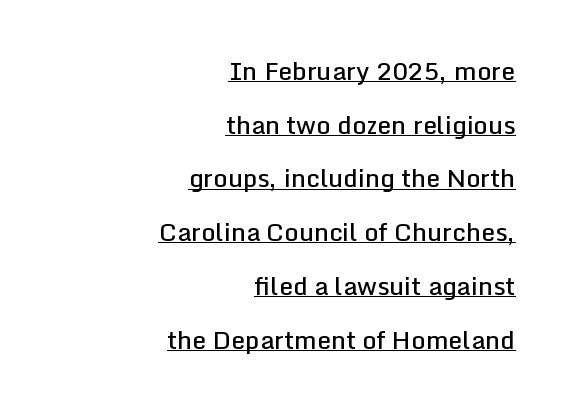
This is the regular roman posture of the typeface. Check the space under the baseline: a stroke is drawn there. Line ends are locked; line starts wander. Tracking value appears to be zero — textbook default spacing.
